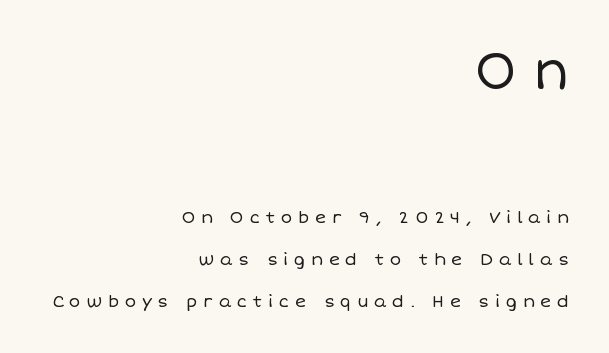
Q: Is the text bold? A: No.
Q: Is the text italic (slanted)? A: No, it is upright.
Q: Is the text underlined? A: No.
Q: How is the paragraph aligned? A: Right-aligned.
Q: Is the spacing between letters normal or unusually wide? A: Unusually wide.
Q: Is the spacing between lines tight, normal or loose? A: Loose.
Q: Which block of text is set in a larger size, the first (top) or the second (bottom)? A: The first (top) one.
Q: Width (condensed, normal, or wide)? A: Normal.
Q: Stroke contrast? A: Low.
Q: x-height? A: Large.
Q: Monospaced? A: No.
